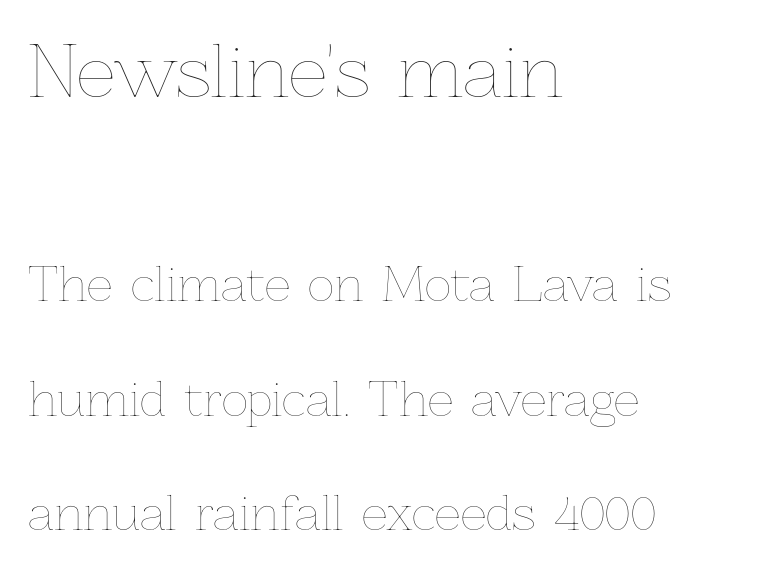
The image shows 69 px thin type, upright; set left-aligned, loose line spacing (2.49x), normal letter spacing, not underlined; the first (top) block is 1.5x larger; low stroke contrast and a medium x-height.
